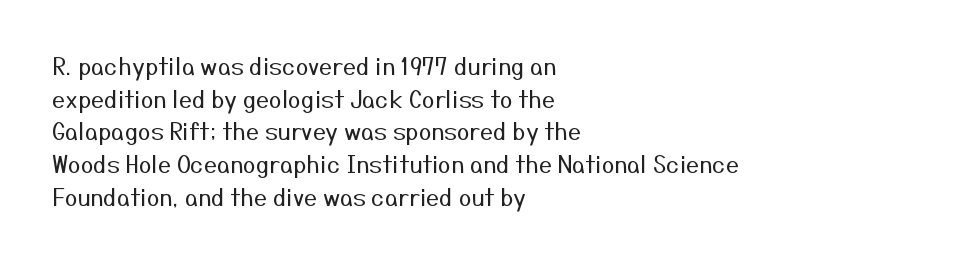
Q: Is the text bold? A: No.
Q: Is the text italic (slanted)? A: No, it is upright.
Q: Is the text underlined? A: No.
Q: How is the paragraph aligned? A: Left-aligned.
Q: Is the spacing between letters normal or unusually wide? A: Normal.
Q: Is the spacing between lines tight, normal or loose? A: Normal.
